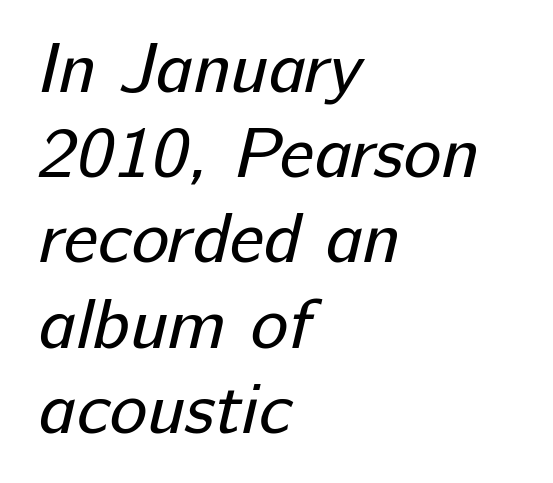
The image shows 71 px regular-weight sans-serif type; set left-aligned, line spacing 1.2x, normal letter spacing, not underlined; low stroke contrast and a medium x-height.
